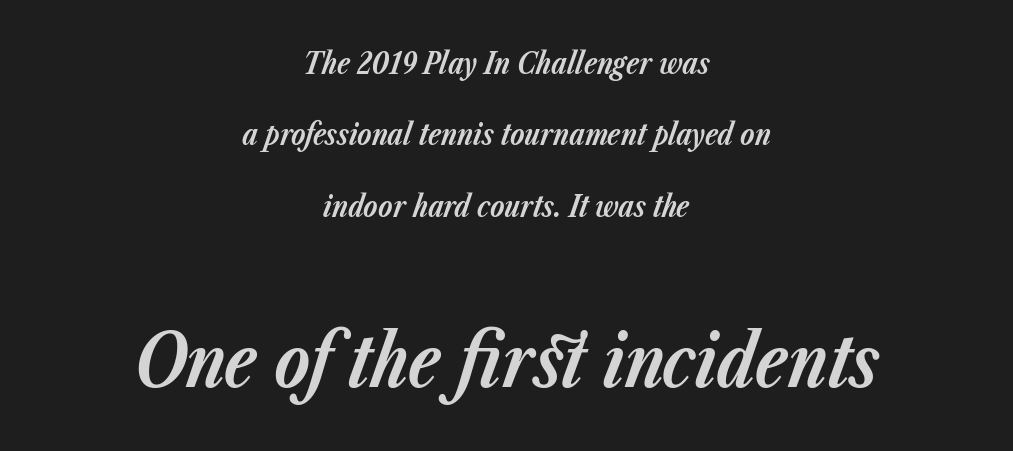
What weight is shown? A full bold with thick strokes. Beneath every word, the page is bare. Looks like regular typesetting: each glyph gets only the width it needs. Note: smaller setting up top, larger setting below. Posture: slanted. Interline gaps are noticeably wide in this sample.
